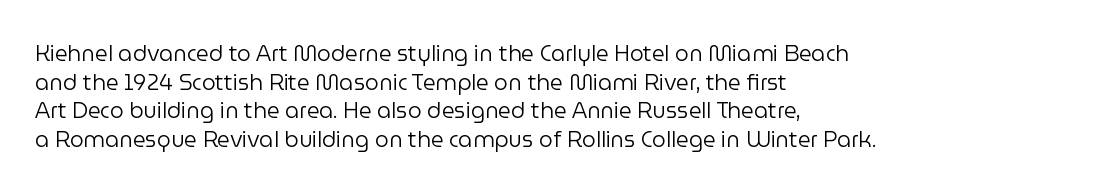
Check the space under the baseline: it is left empty. Characters follow at the spacing the type designer built in. These glyphs show unthickened strokes, regular width or finer. This is the regular roman posture of the typeface. A typesetter would call this leading conventional body-copy spacing. The compositor pushed each line to the left boundary.
